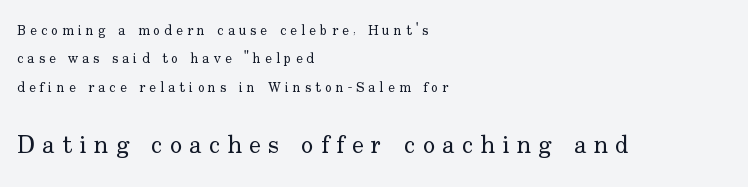
{"italic": "no", "bold": "no", "underline": "no", "align": "left", "line_spacing": "loose", "line_spacing_ratio": 2.02, "letter_spacing": "wide", "letter_spacing_em": 0.3, "larger_block": "second", "size_ratio": 1.79, "glyph_px": 25}
